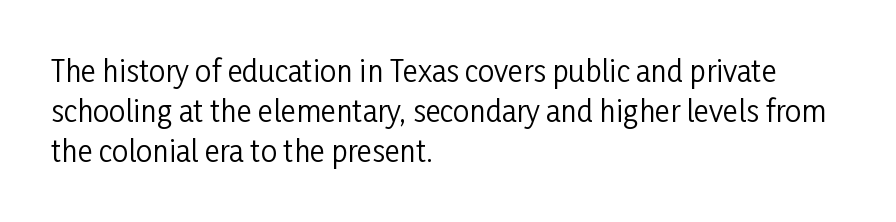
{"serif": "no", "italic": "no", "bold": "no", "weight": "regular", "width": "condensed", "stroke_contrast": "low", "x_height": "medium", "monospaced": "no", "underline": "no", "align": "left", "line_spacing": "normal", "line_spacing_ratio": 1.38, "letter_spacing": "normal", "letter_spacing_em": 0.0, "glyph_px": 29}
